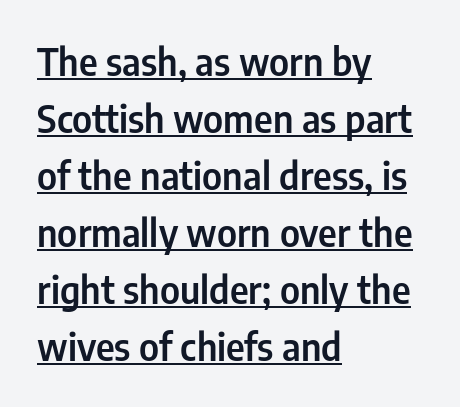
The image shows 37 px condensed sans-serif type, upright; set left-aligned, normal line spacing (1.54x), normal letter spacing, underlined; low stroke contrast and a medium x-height.
